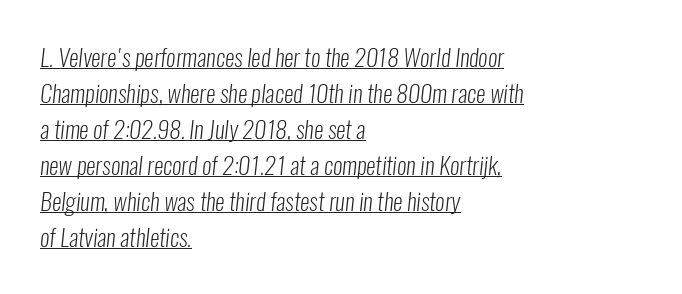
The image shows 24 px text type; set left-aligned, normal line spacing (1.5x), normal letter spacing, underlined.
